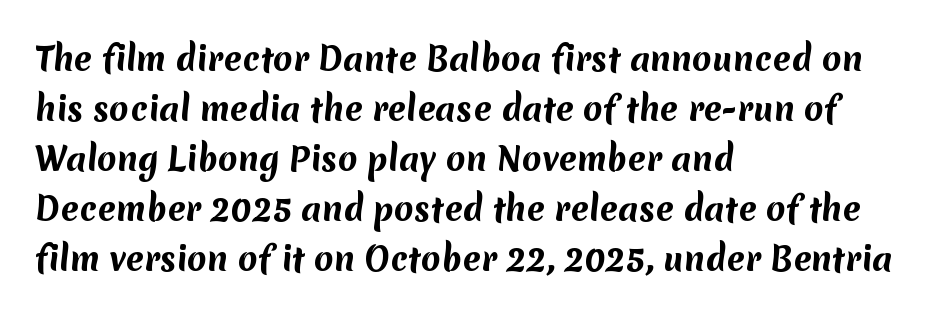
The line texture is even and compact thanks to regular tracking. What's the leading like? Ordinary, nothing unusual. The font is running at its bold setting. A student would call this left alignment; a typographer would say flush left, rag right.
